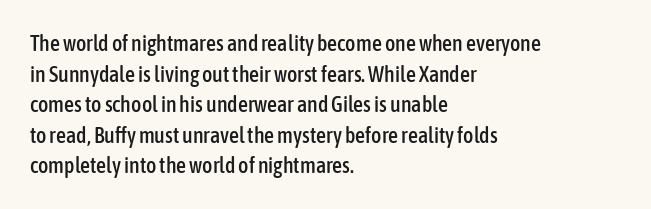
The image shows 22 px text type, upright; set left-aligned, normal line spacing (1.39x), normal letter spacing, not underlined.
